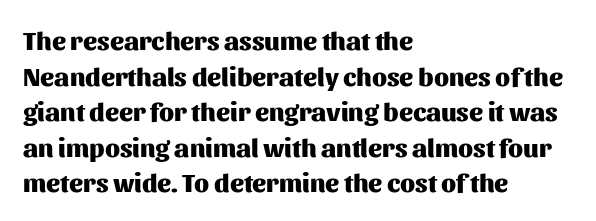
The image shows 26 px bold type, upright; set left-aligned, normal line spacing (1.37x), normal letter spacing, not underlined.
